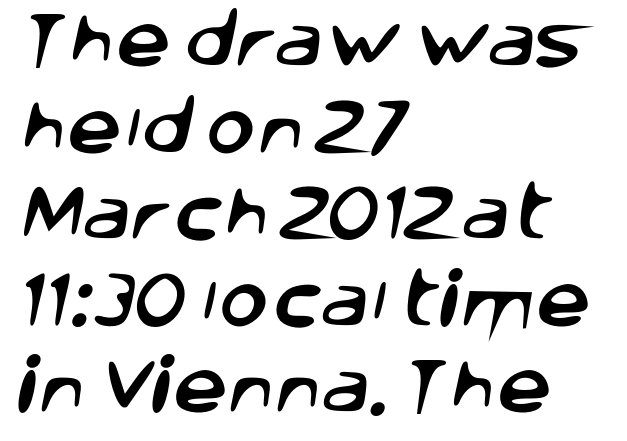
The image shows 61 px sans-serif type; set left-aligned, normal line spacing (1.42x), normal letter spacing, not underlined; low stroke contrast and a large x-height.
